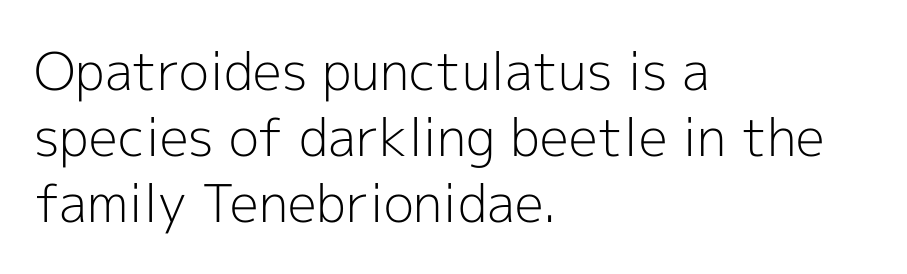
Q: Is the text bold? A: No.
Q: Is the text italic (slanted)? A: No, it is upright.
Q: Is the typeface a serif or a sans-serif typeface? A: Sans-serif.
Q: Is the text underlined? A: No.
Q: How is the paragraph aligned? A: Left-aligned.
Q: Is the spacing between letters normal or unusually wide? A: Normal.
Q: Is the spacing between lines tight, normal or loose? A: Normal.
Q: Width (condensed, normal, or wide)? A: Normal.
Q: x-height? A: Medium.
Q: Monospaced? A: No.
